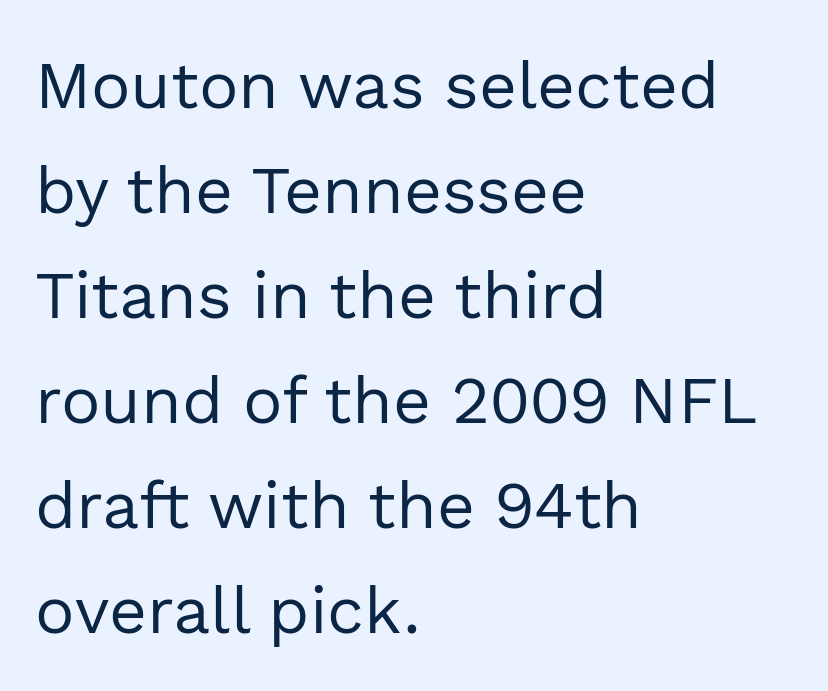
The image shows 66 px regular-weight sans-serif type, upright; set left-aligned, normal line spacing (1.59x), normal letter spacing, not underlined; a medium x-height.
